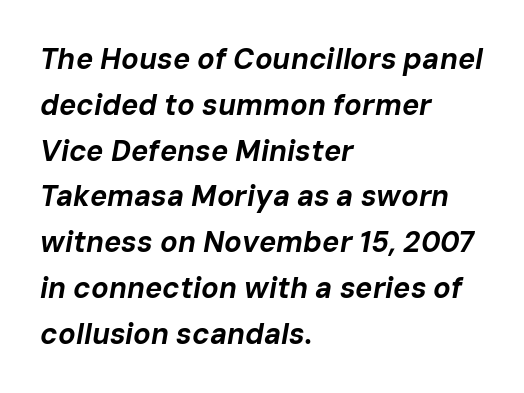
Q: Is the text bold? A: Yes.
Q: Is the text italic (slanted)? A: Yes, it leans right by about 10 degrees.
Q: Is the text underlined? A: No.
Q: How is the paragraph aligned? A: Left-aligned.
Q: Is the spacing between letters normal or unusually wide? A: Normal.
Q: Is the spacing between lines tight, normal or loose? A: Normal.
Q: Width (condensed, normal, or wide)? A: Normal.
Q: Stroke contrast? A: Low.
Q: x-height? A: Medium.
Q: Monospaced? A: No.
